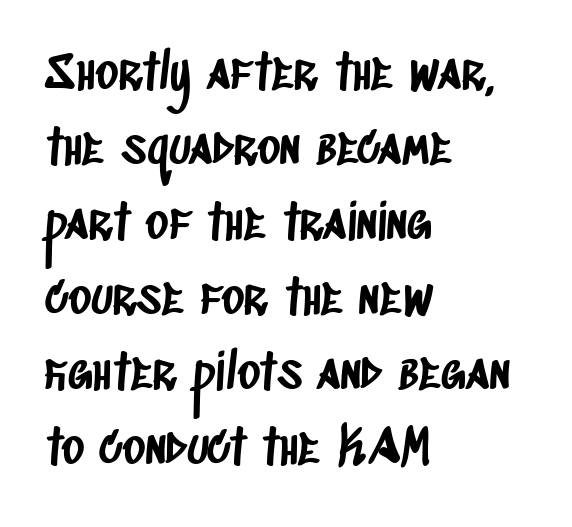
Q: Is the typeface a serif or a sans-serif typeface? A: Sans-serif.
Q: Is the text underlined? A: No.
Q: How is the paragraph aligned? A: Left-aligned.
Q: Is the spacing between letters normal or unusually wide? A: Normal.
Q: Is the spacing between lines tight, normal or loose? A: Normal.
Q: Width (condensed, normal, or wide)? A: Condensed.
Q: Stroke contrast? A: Low.
Q: x-height? A: Large.
Q: Monospaced? A: No.
